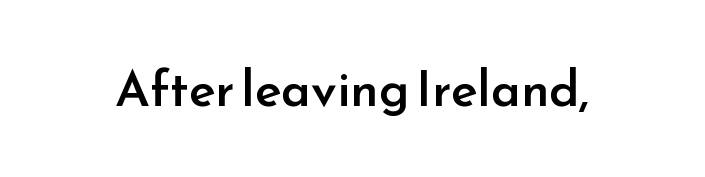
Q: Is the text bold? A: Semi-bold.
Q: Is the text italic (slanted)? A: No, it is upright.
Q: Is the typeface a serif or a sans-serif typeface? A: Sans-serif.
Q: Is the text underlined? A: No.
Q: Is the spacing between letters normal or unusually wide? A: Normal.
Q: Width (condensed, normal, or wide)? A: Normal.
Q: Stroke contrast? A: Low.
Q: x-height? A: Small.
Q: Monospaced? A: No.
